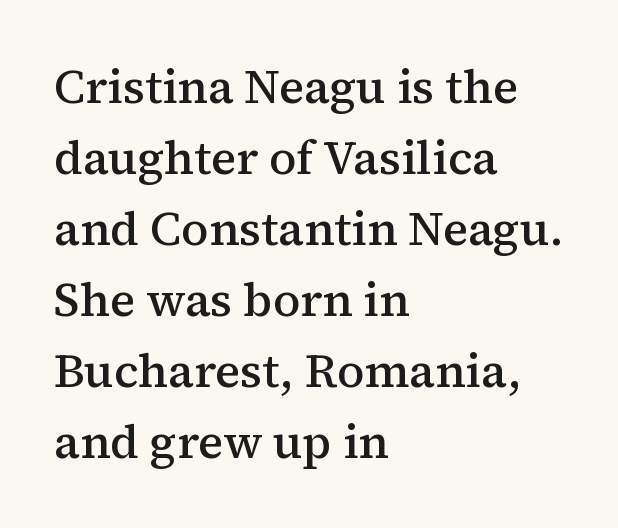
The image shows 47 px semibold serif type, upright; set left-aligned, normal line spacing (1.51x), normal letter spacing, not underlined; medium stroke contrast and a medium x-height.
